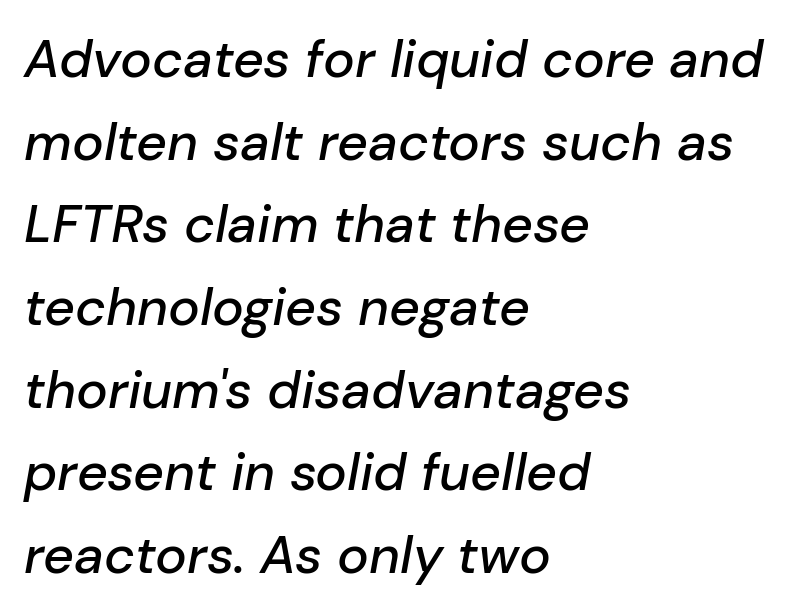
Q: Is the text italic (slanted)? A: Yes, it leans right by about 10 degrees.
Q: Is the text underlined? A: No.
Q: How is the paragraph aligned? A: Left-aligned.
Q: Is the spacing between letters normal or unusually wide? A: Normal.
Q: Is the spacing between lines tight, normal or loose? A: Normal.
Q: Width (condensed, normal, or wide)? A: Normal.
Q: Stroke contrast? A: Low.
Q: x-height? A: Medium.
Q: Monospaced? A: No.
